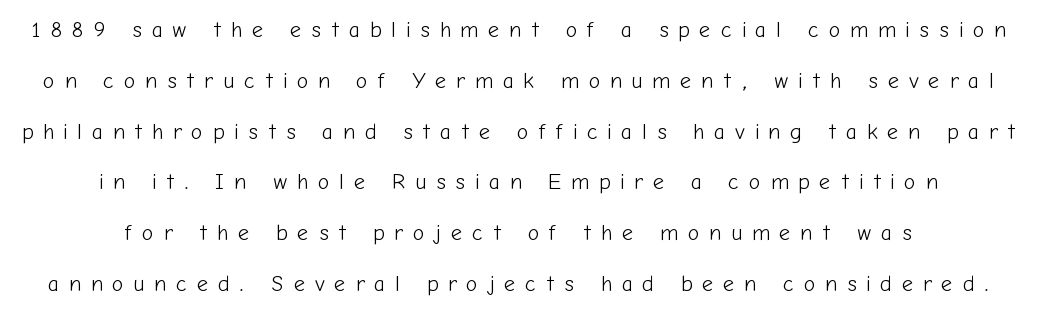
Q: Is the text bold? A: No.
Q: Is the text italic (slanted)? A: No, it is upright.
Q: Is the text underlined? A: No.
Q: How is the paragraph aligned? A: Centered.
Q: Is the spacing between letters normal or unusually wide? A: Unusually wide.
Q: Is the spacing between lines tight, normal or loose? A: Loose.
